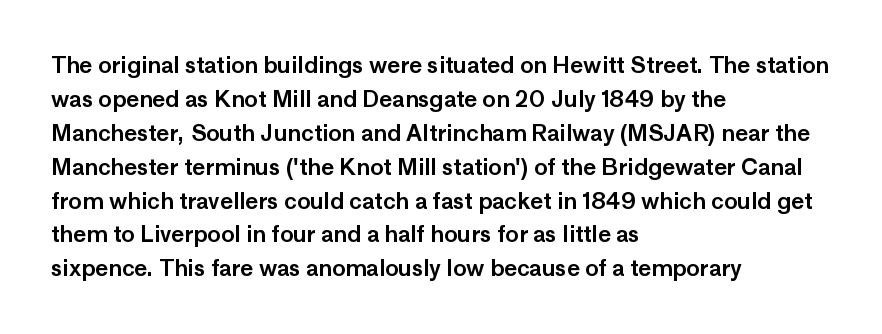
Q: Is the text italic (slanted)? A: No, it is upright.
Q: Is the text underlined? A: No.
Q: How is the paragraph aligned? A: Left-aligned.
Q: Is the spacing between letters normal or unusually wide? A: Normal.
Q: Is the spacing between lines tight, normal or loose? A: Normal.
